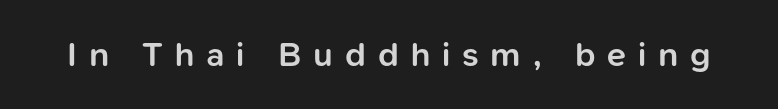
{"serif": "no", "italic": "no", "bold": "semi", "weight": "semibold", "width": "normal", "stroke_contrast": "low", "x_height": "medium", "monospaced": "no", "underline": "no", "letter_spacing": "wide", "letter_spacing_em": 0.34, "glyph_px": 35}
